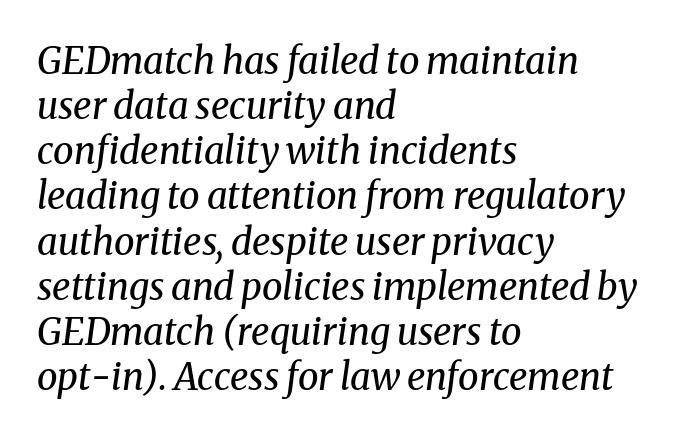
Q: Is the text bold? A: No.
Q: Is the text italic (slanted)? A: Yes, it leans right by about 8 degrees.
Q: Is the typeface a serif or a sans-serif typeface? A: Serif.
Q: Is the text underlined? A: No.
Q: How is the paragraph aligned? A: Left-aligned.
Q: Is the spacing between letters normal or unusually wide? A: Normal.
Q: Width (condensed, normal, or wide)? A: Normal.
Q: Stroke contrast? A: Medium.
Q: x-height? A: Medium.
Q: Monospaced? A: No.
